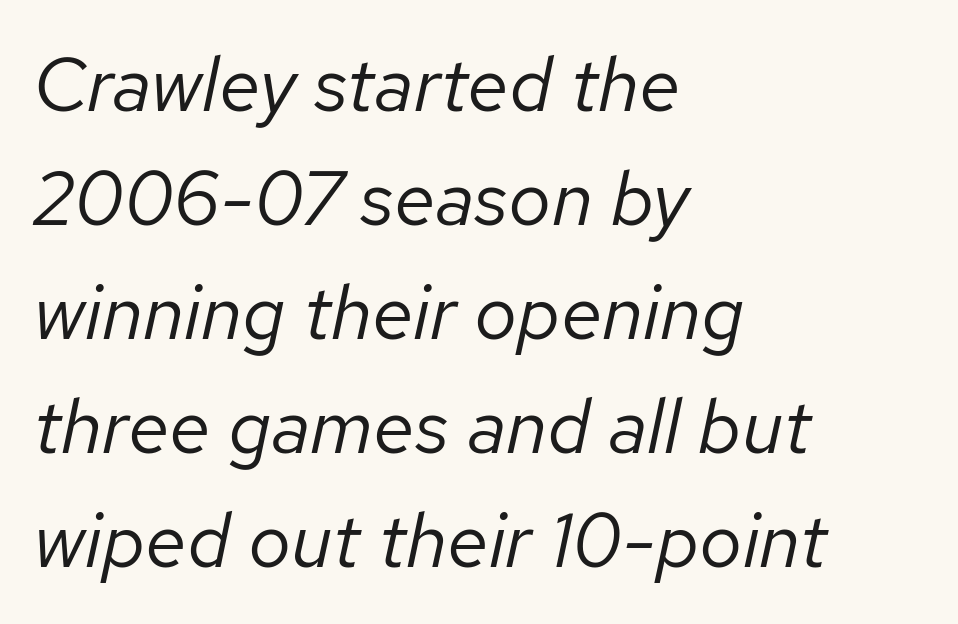
The font is comparable to plain body text, perhaps lighter. Underline: absent. A typesetter would mark this as italic. Caption: standard tracking, unaltered.
